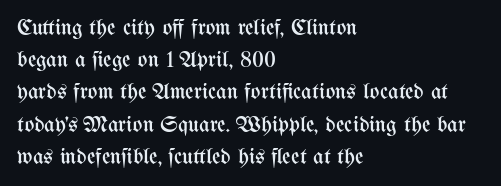
Regarding leading, the lines here are spaced in the standard way. The setting favours the left margin, as ordinary paragraphs usually do. The typeface has the unassuming heft of standard copy or less. The tracking reads as untouched default to a designer's eye. Type without underlining. Vertical strokes here are truly vertical.
